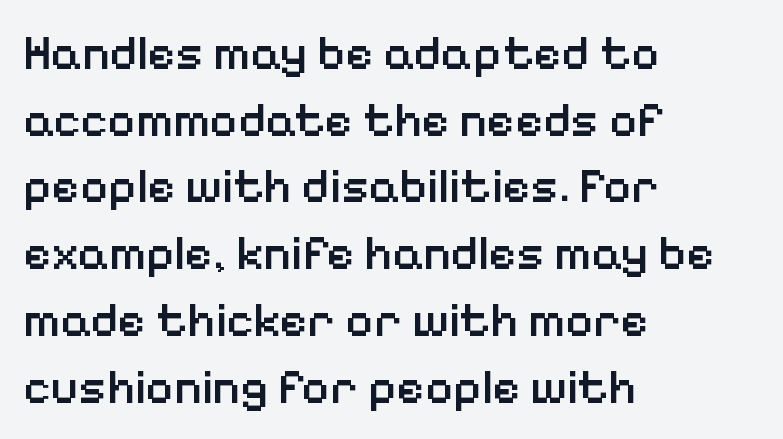
How are the letters spaced? Ordinarily, with no added tracking. Nobody drew a line under any word here. Type style note: lacks serifs. Each letter keeps its own natural width here, so spacing adapts to shape. The vertical gap from one line to the next is medium. Caption: multi-line text, flush left, ragged right.
